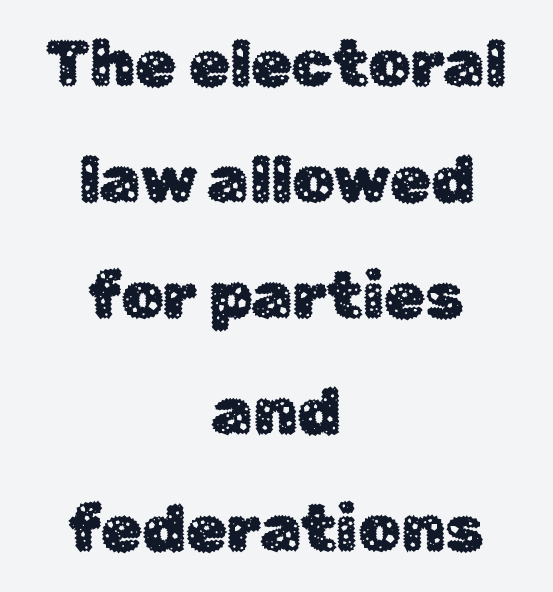
The image shows 66 px sans-serif type, upright; set centered, line spacing 1.76x, normal letter spacing, not underlined; low stroke contrast and a medium x-height.
